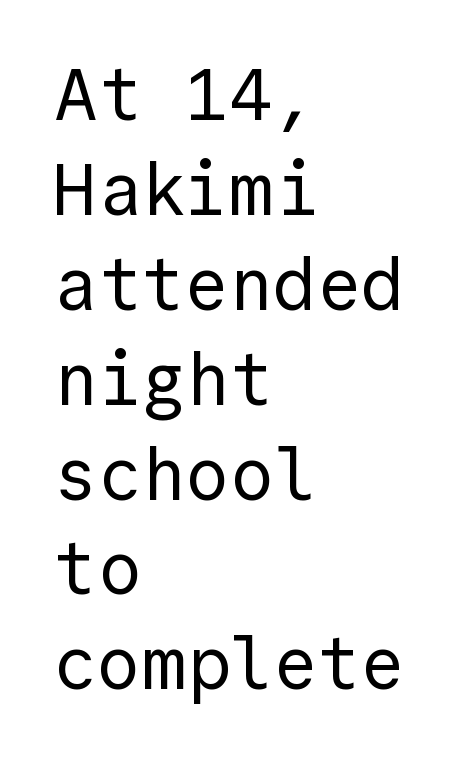
The image shows 73 px regular-weight sans-serif type, upright, monospaced; set left-aligned, normal line spacing (1.3x), normal letter spacing, not underlined; a medium x-height.
